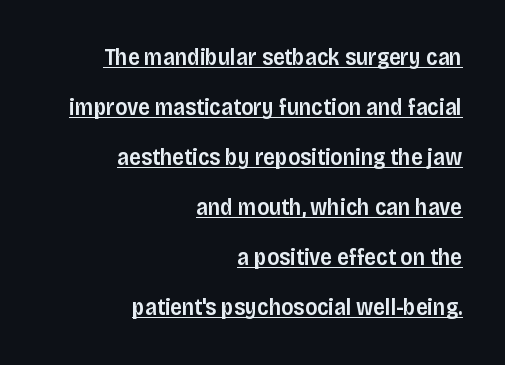
The image shows 23 px text type, upright; set right-aligned, loose line spacing (2.17x), normal letter spacing, underlined.
